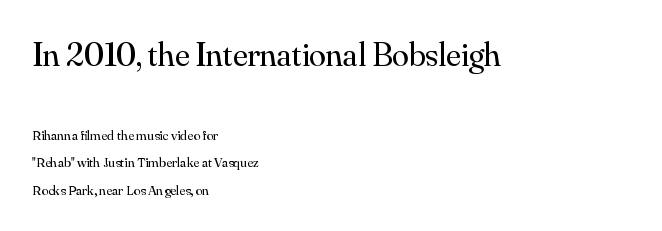
If you drew a line through each stem, it would be perfectly vertical. Glyph-to-glyph distance matches everyday printed text. The face used here is seriffed, in the tradition of book romans. The strip under each line holds only bare page.
